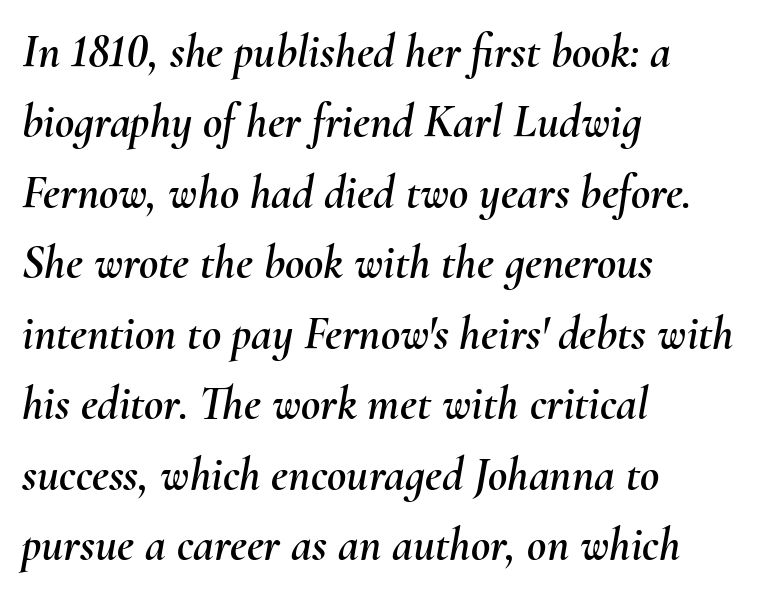
The image shows 47 px text type, italic (leaning right); set left-aligned, normal line spacing (1.5x), normal letter spacing, not underlined; medium stroke contrast and a small x-height.
